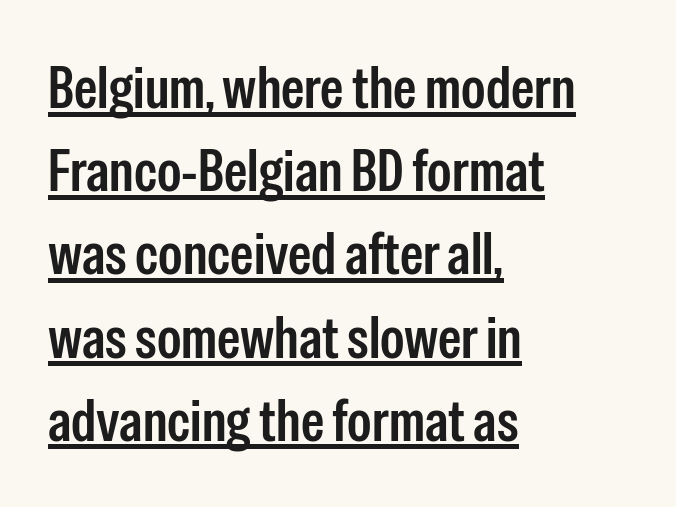
{"serif": "no", "italic": "no", "bold": "semi", "weight": "semibold", "width": "condensed", "stroke_contrast": "low", "x_height": "medium", "monospaced": "no", "underline": "yes", "align": "left", "line_spacing": "normal", "line_spacing_ratio": 1.41, "letter_spacing": "normal", "letter_spacing_em": 0.0, "glyph_px": 59}
